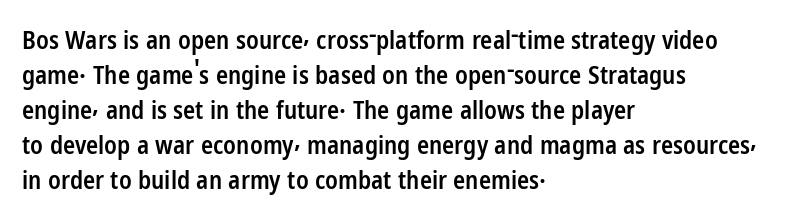
{"italic": "no", "bold": "semi", "underline": "no", "align": "left", "line_spacing": "normal", "line_spacing_ratio": 1.4, "letter_spacing": "normal", "letter_spacing_em": 0.0, "glyph_px": 25}
